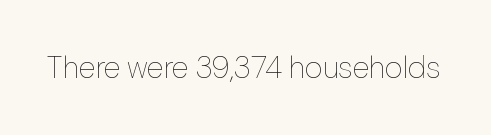
The image shows 31 px thin type, upright; set normal letter spacing, not underlined; low stroke contrast and a medium x-height.
